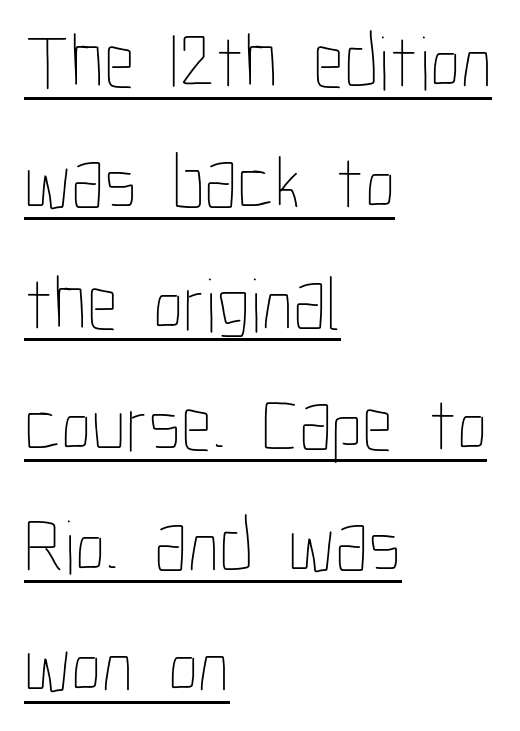
Q: Is the text bold? A: No.
Q: Is the text italic (slanted)? A: No, it is upright.
Q: Is the text underlined? A: Yes.
Q: How is the paragraph aligned? A: Left-aligned.
Q: Is the spacing between letters normal or unusually wide? A: Normal.
Q: Is the spacing between lines tight, normal or loose? A: Normal.
Q: Width (condensed, normal, or wide)? A: Condensed.
Q: Stroke contrast? A: Low.
Q: x-height? A: Medium.
Q: Monospaced? A: No.
